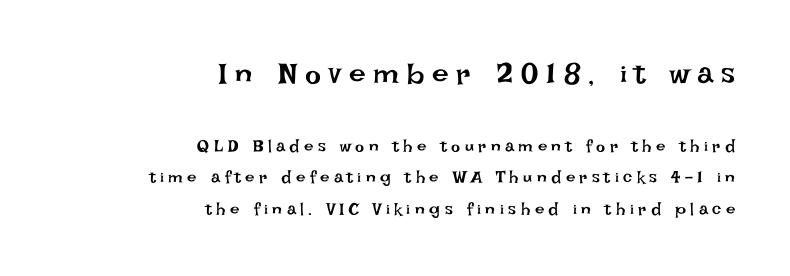
The image shows 30 px regular-weight type, upright; set right-aligned, line spacing 1.86x, unusually wide letter spacing (+0.26 em), not underlined; the first (top) block is 1.76x larger; low stroke contrast and a large x-height.
